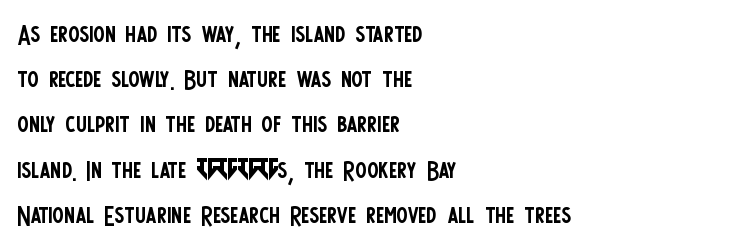
Q: Is the text bold? A: No.
Q: Is the text italic (slanted)? A: No, it is upright.
Q: Is the typeface a serif or a sans-serif typeface? A: Sans-serif.
Q: Is the text underlined? A: No.
Q: How is the paragraph aligned? A: Left-aligned.
Q: Is the spacing between letters normal or unusually wide? A: Normal.
Q: Is the spacing between lines tight, normal or loose? A: Normal.
Q: Width (condensed, normal, or wide)? A: Condensed.
Q: Stroke contrast? A: Low.
Q: x-height? A: Large.
Q: Monospaced? A: No.
